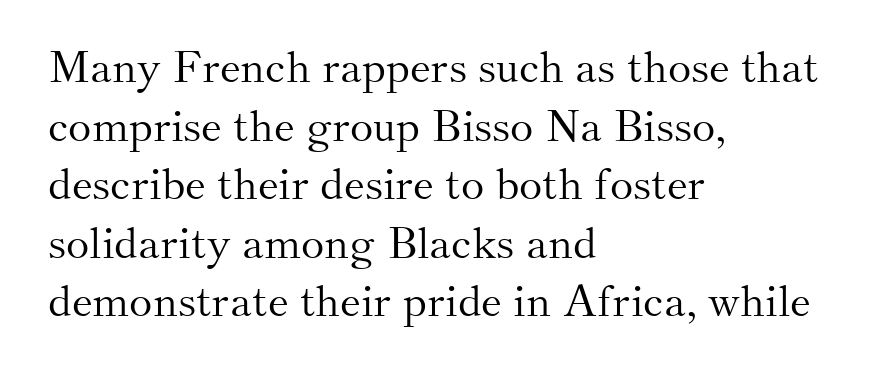
Italic: no, the glyphs are upright roman. The rendering uses natural spacing where letterforms have individual widths. Descender tails drop into unmarked territory. Serif or sans? Serif — the stroke terminals have little feet. On a weight scale, this lands at 450 or below.
